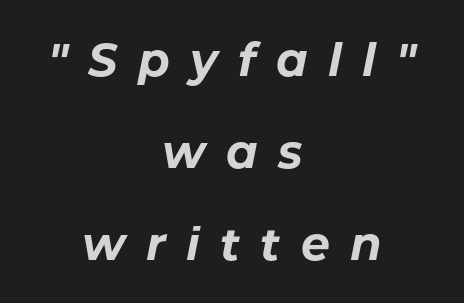
Q: Is the text bold? A: Yes.
Q: Is the text italic (slanted)? A: Yes, it leans right by about 11 degrees.
Q: Is the text underlined? A: No.
Q: How is the paragraph aligned? A: Centered.
Q: Is the spacing between letters normal or unusually wide? A: Unusually wide.
Q: Is the spacing between lines tight, normal or loose? A: Loose.
Q: Width (condensed, normal, or wide)? A: Normal.
Q: Stroke contrast? A: Low.
Q: x-height? A: Medium.
Q: Monospaced? A: No.
